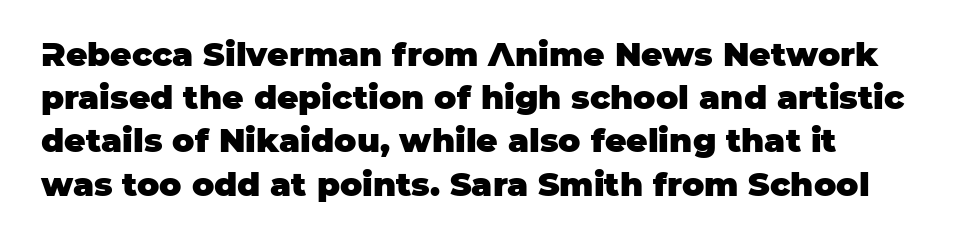
The image shows 33 px heavy sans-serif type, upright; set normal line spacing (1.31x), normal letter spacing, not underlined; low stroke contrast and a large x-height.
